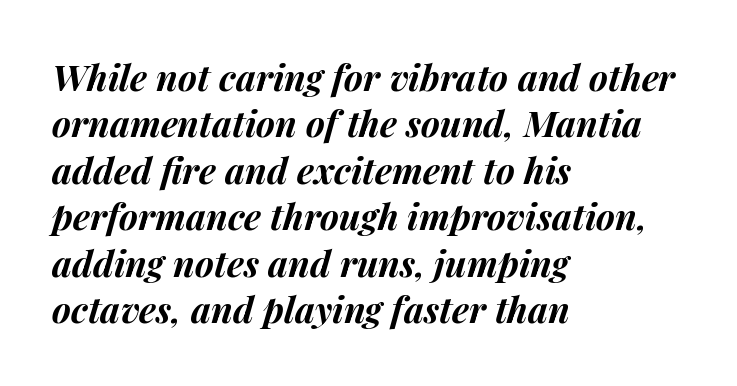
Q: Is the text bold? A: Yes.
Q: Is the text italic (slanted)? A: Yes, it leans right by about 14 degrees.
Q: Is the text underlined? A: No.
Q: How is the paragraph aligned? A: Left-aligned.
Q: Is the spacing between letters normal or unusually wide? A: Normal.
Q: Is the spacing between lines tight, normal or loose? A: Normal.
Q: Width (condensed, normal, or wide)? A: Normal.
Q: Stroke contrast? A: Medium.
Q: x-height? A: Medium.
Q: Monospaced? A: No.
